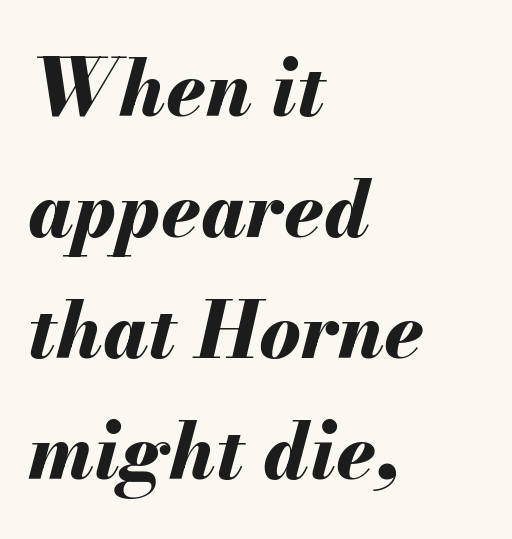
The image shows 78 px bold type, italic (leaning right); set left-aligned, normal line spacing (1.55x), normal letter spacing, not underlined; medium stroke contrast and a small x-height.
